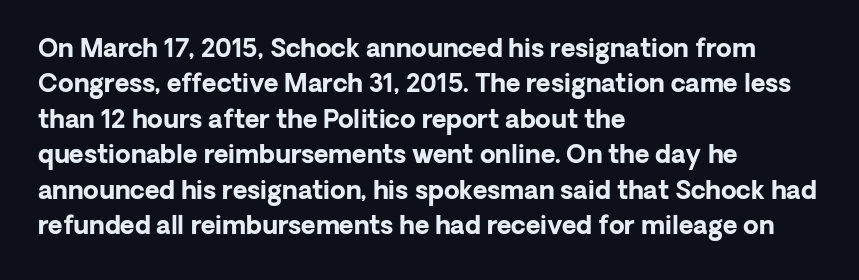
Q: Is the text bold? A: Yes.
Q: Is the text italic (slanted)? A: No, it is upright.
Q: Is the text underlined? A: No.
Q: How is the paragraph aligned? A: Left-aligned.
Q: Is the spacing between letters normal or unusually wide? A: Normal.
Q: Is the spacing between lines tight, normal or loose? A: Normal.
